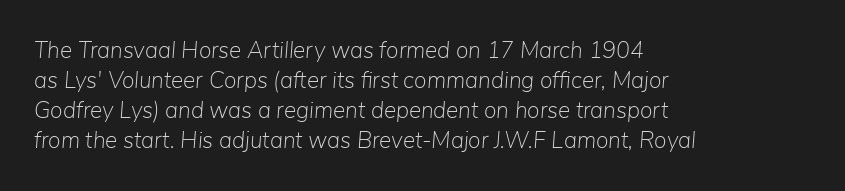
This sample uses an oblique cut, with every glyph tilted off the vertical. Clear beneath every line of the passage. Between one letter and the next there's only the usual sliver of space. The characters are drawn with everyday or finer stroke widths. Regular leading.
